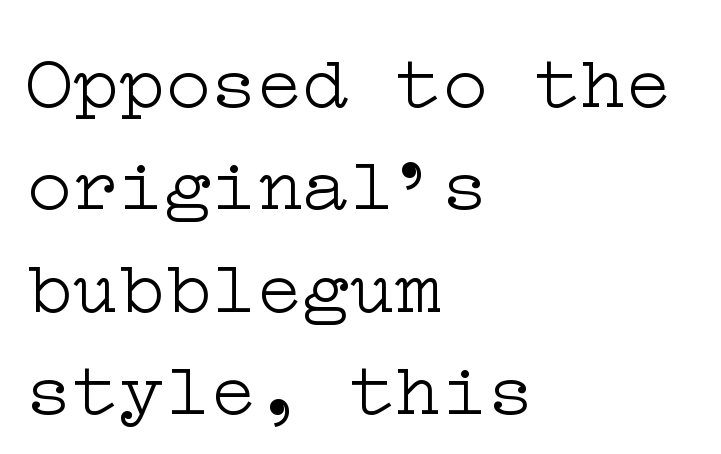
{"serif": "yes", "italic": "no", "bold": "no", "weight": "light", "width": "wide", "stroke_contrast": "low", "x_height": "medium", "underline": "no", "align": "left", "line_spacing": "normal", "line_spacing_ratio": 1.33, "letter_spacing": "normal", "letter_spacing_em": 0.0, "glyph_px": 77}
